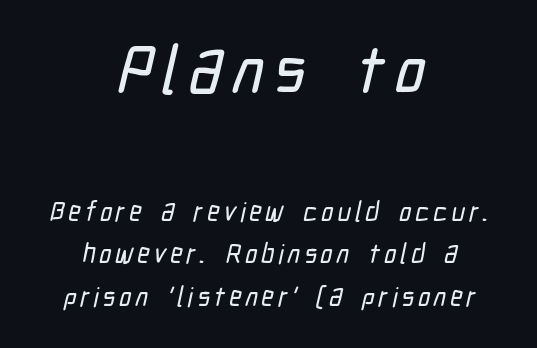
The image shows 68 px condensed sans-serif type; set centered, normal line spacing (1.58x), not underlined; the first (top) block is 2.52x larger; low stroke contrast and a medium x-height.
